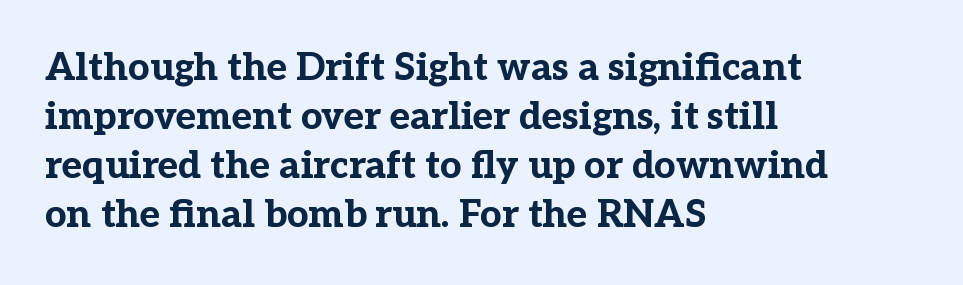
{"serif": "yes", "italic": "no", "bold": "yes", "weight": "bold", "width": "normal", "stroke_contrast": "low", "x_height": "medium", "monospaced": "no", "underline": "no", "align": "left", "line_spacing": "normal", "line_spacing_ratio": 1.29, "letter_spacing": "normal", "letter_spacing_em": 0.0, "glyph_px": 38}
